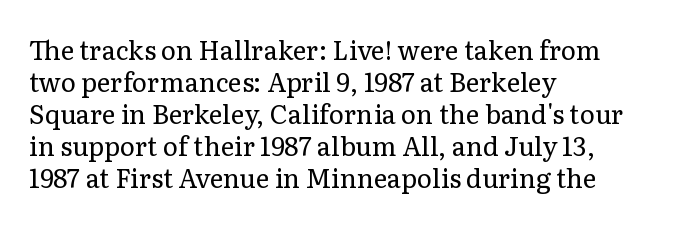
Q: Is the text bold? A: No.
Q: Is the text italic (slanted)? A: No, it is upright.
Q: Is the text underlined? A: No.
Q: How is the paragraph aligned? A: Left-aligned.
Q: Is the spacing between letters normal or unusually wide? A: Normal.
